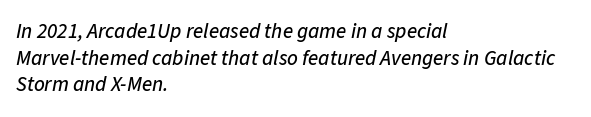
A bare baseline throughout the passage. Where is the straight margin? On the left. The rendering uses a moderate line-height, typical for paragraphs. The line texture is even and compact thanks to regular tracking. The whole block is typeset with a tilt.
